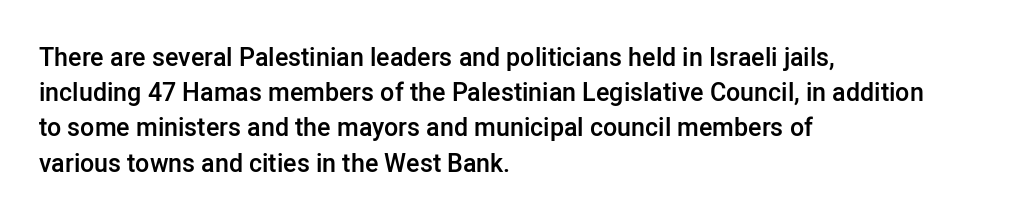
The image shows 25 px text type, upright; set left-aligned, normal line spacing (1.41x), normal letter spacing, not underlined.
